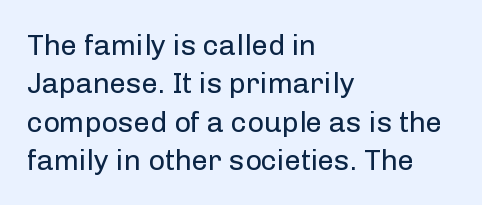
Each line starts at the same left margin while the right side varies. Letters rest on an invisible, unmarked baseline. Does extra space separate the letters? No, they use regular spacing. A typesetter would call this leading conventional body-copy spacing.
